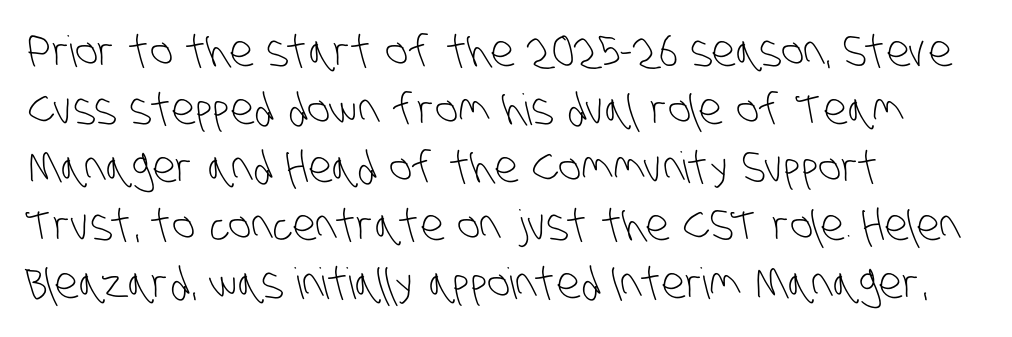
The image shows 43 px light, condensed sans-serif type; set left-aligned, normal line spacing (1.35x), normal letter spacing, not underlined; low stroke contrast and a large x-height.
